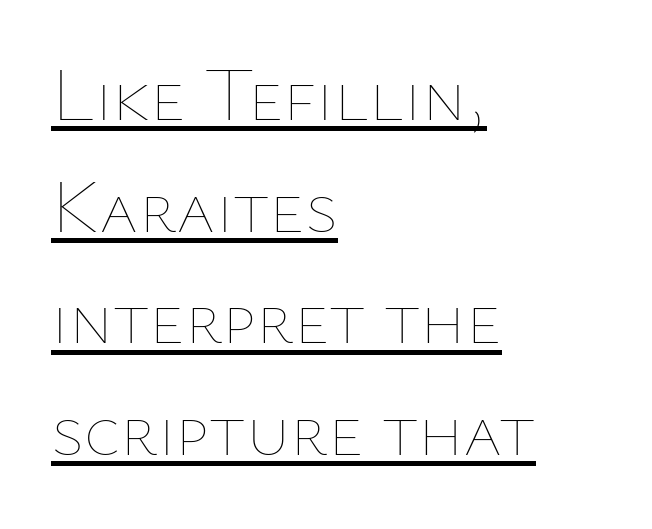
{"italic": "no", "bold": "no", "weight": "thin", "width": "normal", "stroke_contrast": "low", "x_height": "medium", "monospaced": "no", "underline": "yes", "align": "left", "line_spacing": "normal", "line_spacing_ratio": 1.49, "letter_spacing": "normal", "letter_spacing_em": 0.0, "glyph_px": 75}
